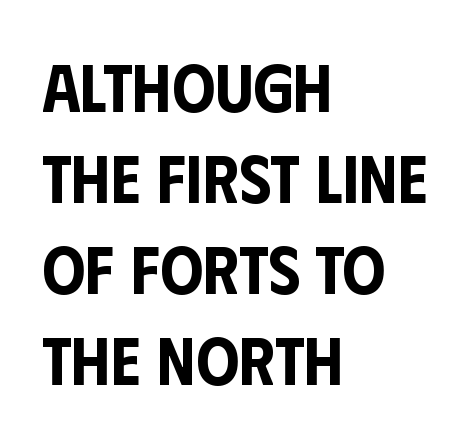
The image shows 68 px condensed sans-serif type, upright; set left-aligned, normal line spacing (1.34x), normal letter spacing, not underlined; low stroke contrast and a large x-height.
